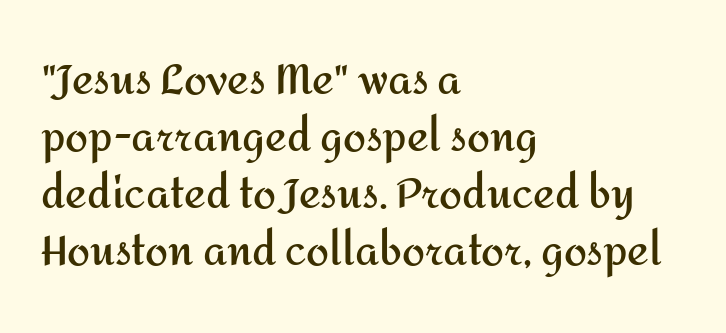
The rendering anchors every line to the left-hand side. Classification — sans serif. You can tell it's not italic because the verticals are truly vertical. Line spacing here is normal. Between one letter and the next there's only the usual sliver of space.
